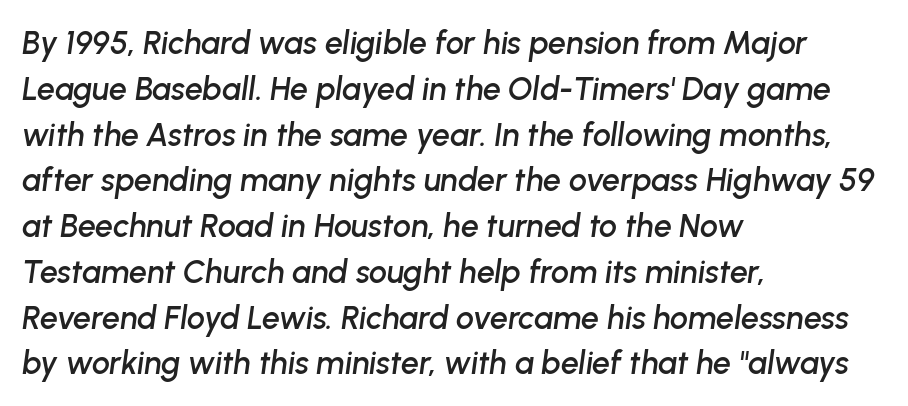
The image shows 32 px text type, italic (leaning right); set left-aligned, normal line spacing (1.43x), normal letter spacing, not underlined; low stroke contrast and a medium x-height.
